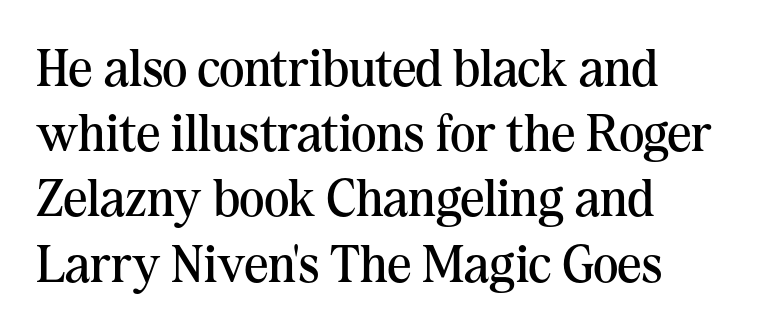
Q: Is the text bold? A: No.
Q: Is the text italic (slanted)? A: No, it is upright.
Q: Is the typeface a serif or a sans-serif typeface? A: Serif.
Q: Is the text underlined? A: No.
Q: How is the paragraph aligned? A: Left-aligned.
Q: Is the spacing between letters normal or unusually wide? A: Normal.
Q: Width (condensed, normal, or wide)? A: Normal.
Q: Stroke contrast? A: Medium.
Q: x-height? A: Medium.
Q: Monospaced? A: No.
